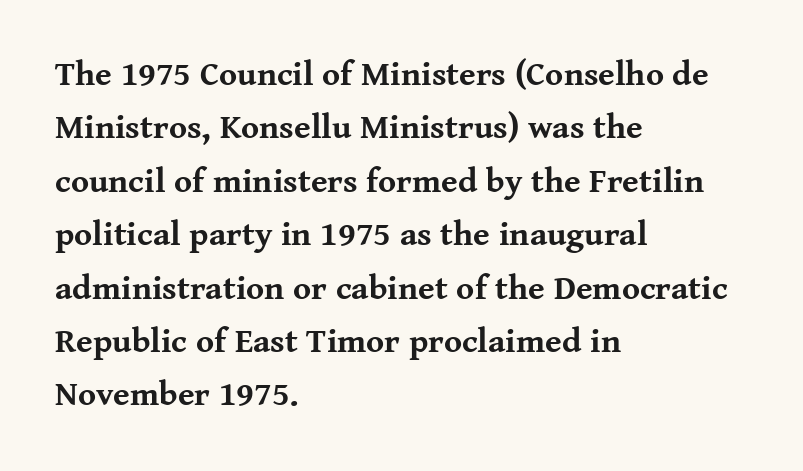
Quick note: not italic, upright. A full-strength bold gives these letters their thick strokes. What stands out about the letter spacing? Nothing — it is the standard amount. The lines are quadded left. Check where the strokes stop: tiny serifs finish them off. Rule under the text: the space is simply empty.
